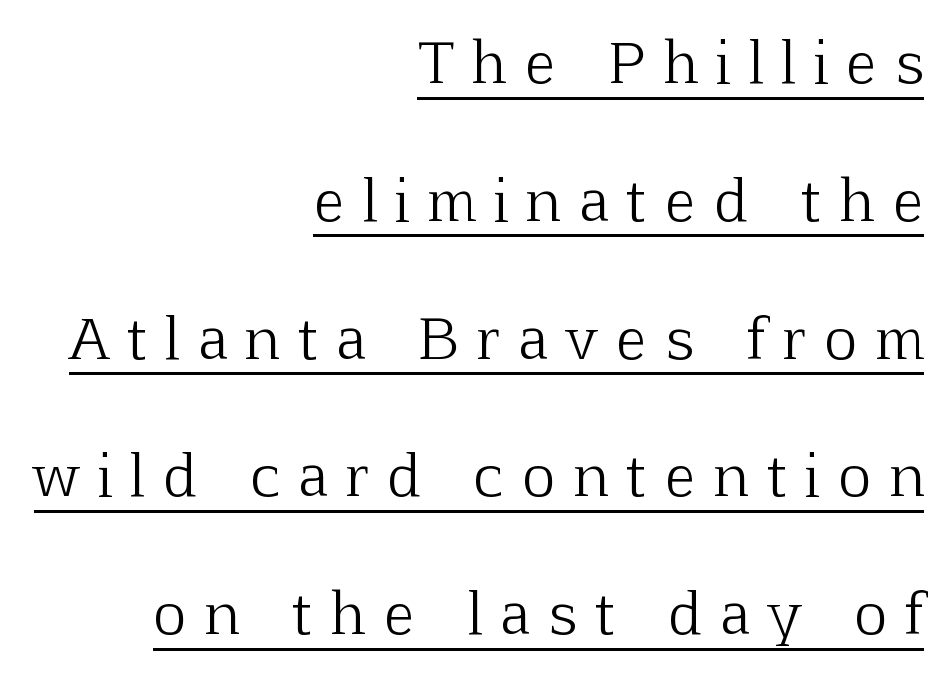
{"serif": "yes", "italic": "no", "bold": "no", "weight": "light", "width": "normal", "stroke_contrast": "low", "x_height": "medium", "monospaced": "no", "underline": "yes", "align": "right", "line_spacing": "loose", "line_spacing_ratio": 2.46, "letter_spacing": "wide", "letter_spacing_em": 0.34, "glyph_px": 56}
